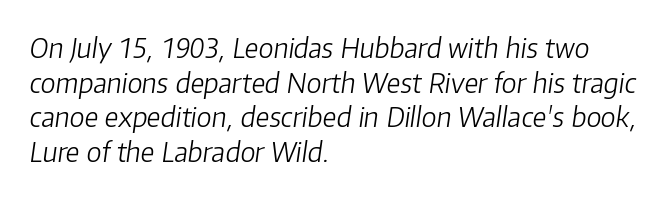
{"italic": "yes", "lean": "right", "slant_degrees": 8, "bold": "no", "underline": "no", "align": "left", "line_spacing": "normal", "line_spacing_ratio": 1.28, "letter_spacing": "normal", "letter_spacing_em": 0.0, "glyph_px": 27}
